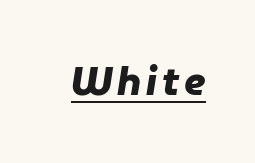
Q: Is the text bold? A: Yes.
Q: Is the typeface a serif or a sans-serif typeface? A: Sans-serif.
Q: Is the text underlined? A: Yes.
Q: Width (condensed, normal, or wide)? A: Normal.
Q: Stroke contrast? A: Low.
Q: x-height? A: Medium.
Q: Monospaced? A: No.
